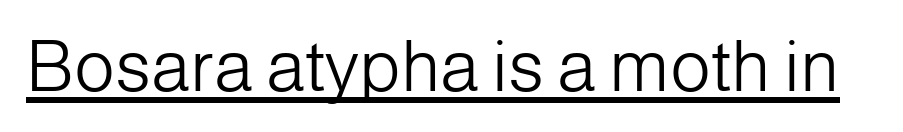
This reads as an unemphasized weight, regular at the heaviest. Underline: present. No feet cap the strokes, marking this as sans-serif type. Default kerning and tracking; the words read as compact shapes. You could not count columns in this text — the font is proportionally spaced.
